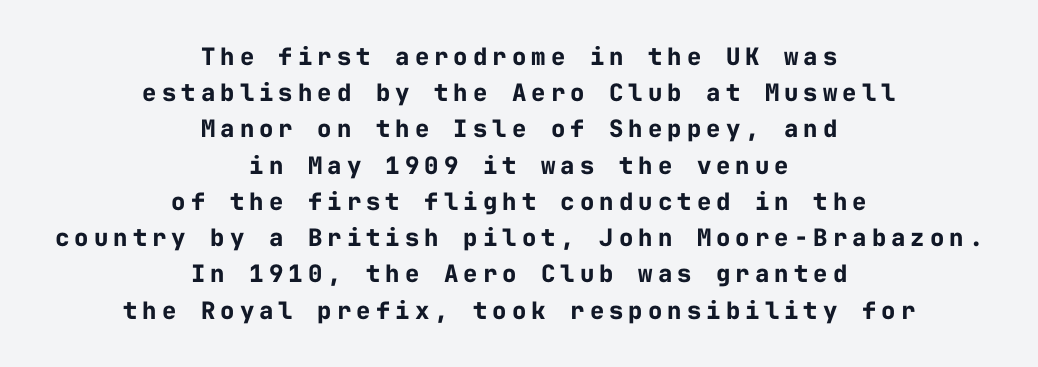
Q: Is the text bold? A: Yes.
Q: Is the text italic (slanted)? A: No, it is upright.
Q: Is the text underlined? A: No.
Q: How is the paragraph aligned? A: Centered.
Q: Is the spacing between letters normal or unusually wide? A: Unusually wide.
Q: Is the spacing between lines tight, normal or loose? A: Normal.
